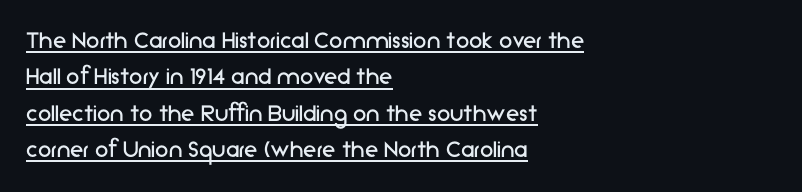
Q: Is the text bold? A: No.
Q: Is the text italic (slanted)? A: No, it is upright.
Q: Is the text underlined? A: Yes.
Q: How is the paragraph aligned? A: Left-aligned.
Q: Is the spacing between letters normal or unusually wide? A: Normal.
Q: Is the spacing between lines tight, normal or loose? A: Normal.
